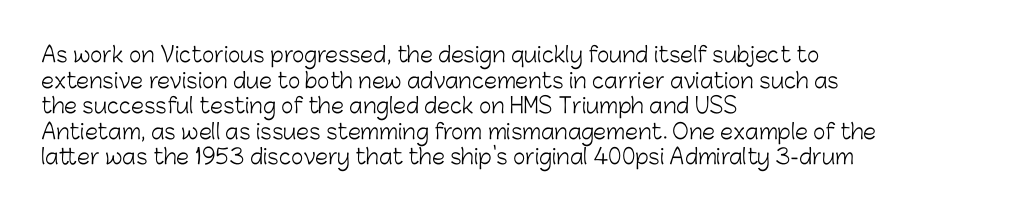
The image shows 21 px text type, upright; set left-aligned, line spacing 1.22x, normal letter spacing, not underlined.
